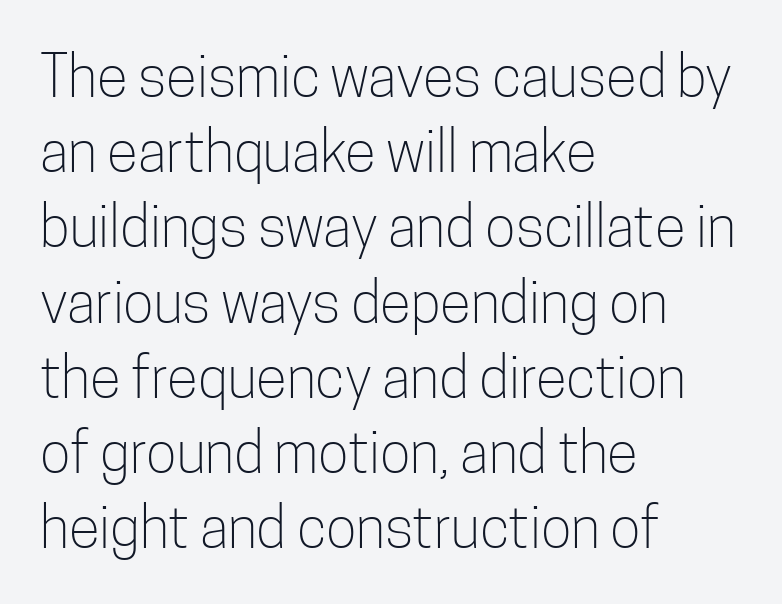
Q: Is the text bold? A: No.
Q: Is the text italic (slanted)? A: No, it is upright.
Q: Is the typeface a serif or a sans-serif typeface? A: Sans-serif.
Q: Is the text underlined? A: No.
Q: How is the paragraph aligned? A: Left-aligned.
Q: Is the spacing between letters normal or unusually wide? A: Normal.
Q: Is the spacing between lines tight, normal or loose? A: Normal.
Q: Width (condensed, normal, or wide)? A: Condensed.
Q: Stroke contrast? A: Low.
Q: x-height? A: Medium.
Q: Monospaced? A: No.
